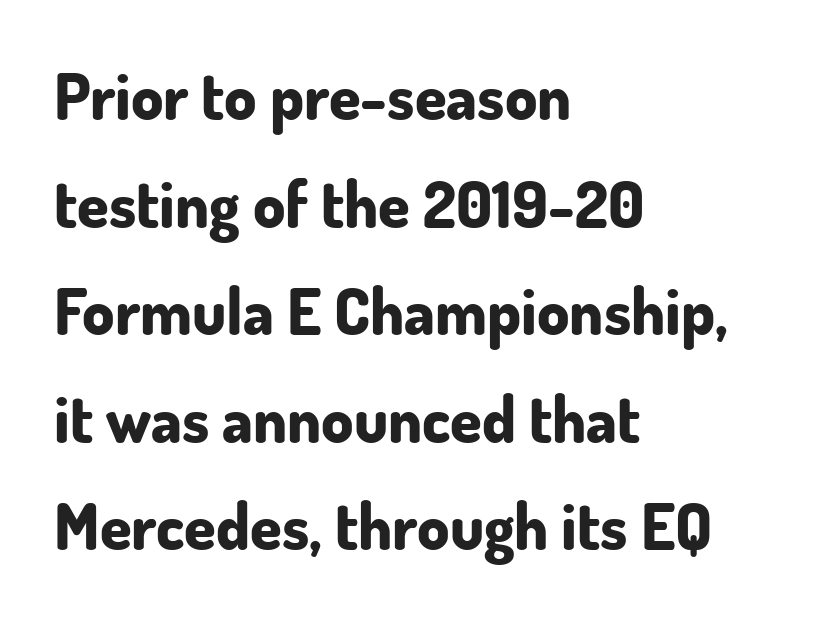
This sample uses a sans-serif face. Regarding leading, the lines here are spaced in the standard way. You could not count columns in this text — the font is proportionally spaced. Where is the straight margin? On the left. You could call the tracking neutral — neither tight nor loose.
